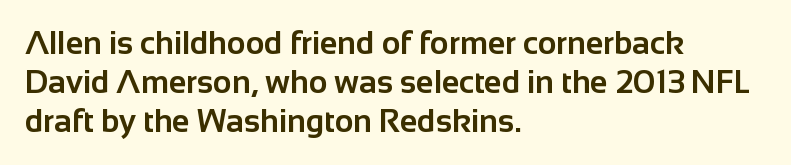
Casual observation: everything's shoved over to the left. Looks like regular typesetting: each glyph gets only the width it needs. Typographically, this falls in the sans-serif category. This is heavy type, rendered in bold. Every stem runs plumb, perpendicular to the baseline. Glance below the letters and you will spot only blank space.
